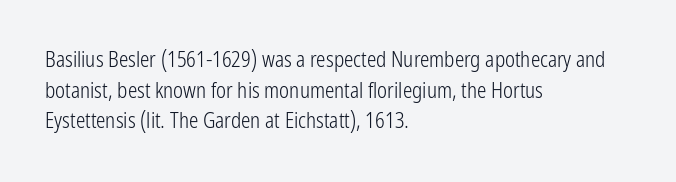
Q: Is the text bold? A: No.
Q: Is the text italic (slanted)? A: No, it is upright.
Q: Is the text underlined? A: No.
Q: How is the paragraph aligned? A: Left-aligned.
Q: Is the spacing between letters normal or unusually wide? A: Normal.
Q: Is the spacing between lines tight, normal or loose? A: Normal.
